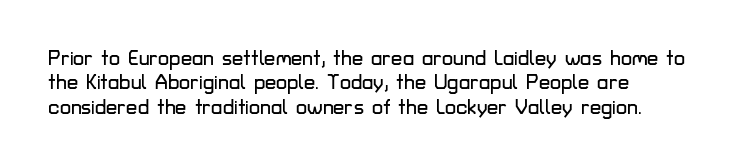
Look at the tracking — it's just the regular setting, nothing added. Horizontal alignment here is leftward, the default for most running prose. Clear beneath every line of the passage. Unlike italic type, these characters show no tilt at all.
